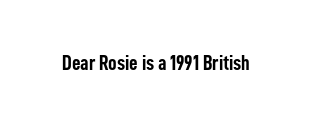
The letterforms sit shoulder to shoulder at normal distance. These lines were composed using upright roman letters. Check the space under the baseline: it is left empty. The sample has been set heavy, in full bold.
